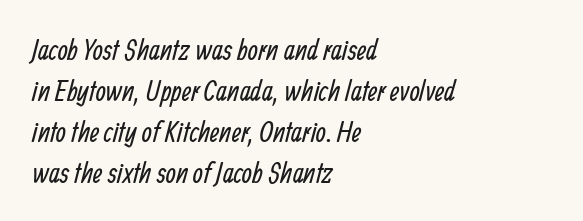
{"serif": "no", "bold": "no", "weight": "regular", "width": "condensed", "stroke_contrast": "low", "x_height": "medium", "monospaced": "no", "underline": "no", "align": "left", "line_spacing": "normal", "line_spacing_ratio": 1.41, "letter_spacing": "normal", "letter_spacing_em": 0.0, "glyph_px": 29}
